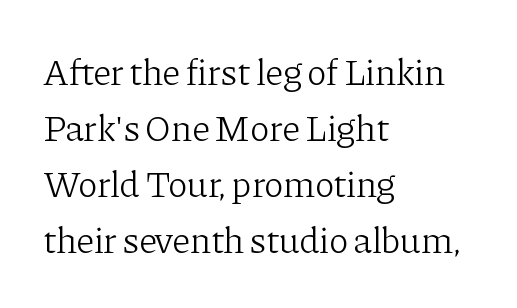
The image shows 37 px light serif type, upright; set left-aligned, normal line spacing (1.51x), normal letter spacing, not underlined; low stroke contrast and a medium x-height.
